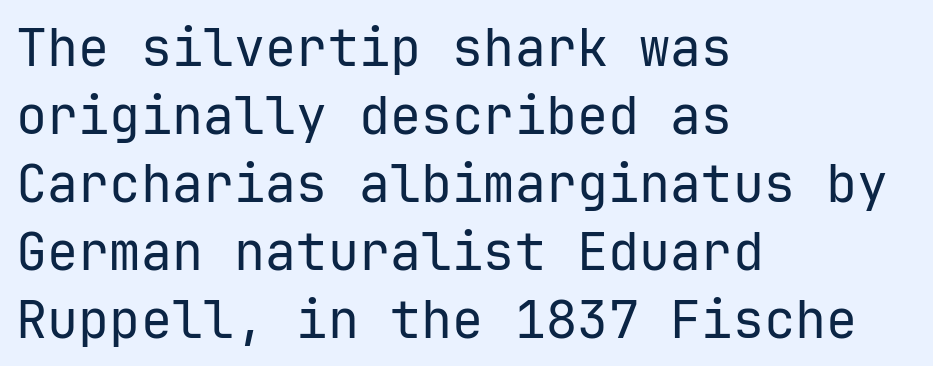
Q: Is the text bold? A: No.
Q: Is the text italic (slanted)? A: No, it is upright.
Q: Is the typeface a serif or a sans-serif typeface? A: Sans-serif.
Q: Is the text underlined? A: No.
Q: How is the paragraph aligned? A: Left-aligned.
Q: Is the spacing between letters normal or unusually wide? A: Normal.
Q: Is the spacing between lines tight, normal or loose? A: Normal.
Q: Width (condensed, normal, or wide)? A: Normal.
Q: Stroke contrast? A: Low.
Q: x-height? A: Medium.
